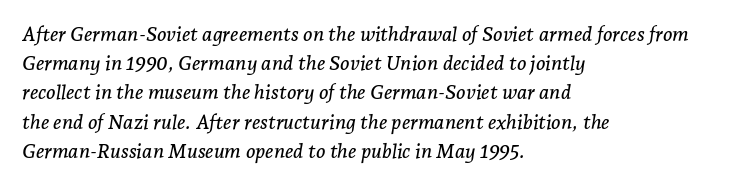
Reading down the column, the eye jumps a familiar distance to each next line. Does extra space separate the letters? No, they use regular spacing. You can tell it's italic because the verticals aren't actually vertical. Where is the straight margin? On the left.
